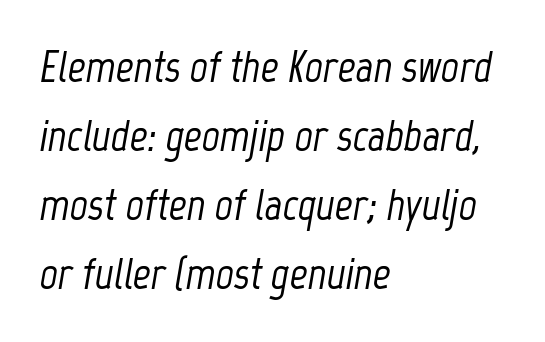
You could call the tracking neutral — neither tight nor loose. You could not count columns in this text — the font is proportionally spaced. Left-aligned paragraph, ragged on the right. Descenders hang freely into open space. Designer's note — italics engaged.
